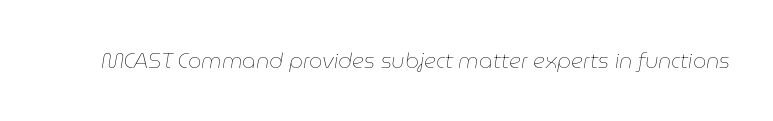
{"italic": "yes", "lean": "right", "slant_degrees": 9, "bold": "no", "underline": "no", "letter_spacing": "normal", "letter_spacing_em": 0.0, "glyph_px": 21}
